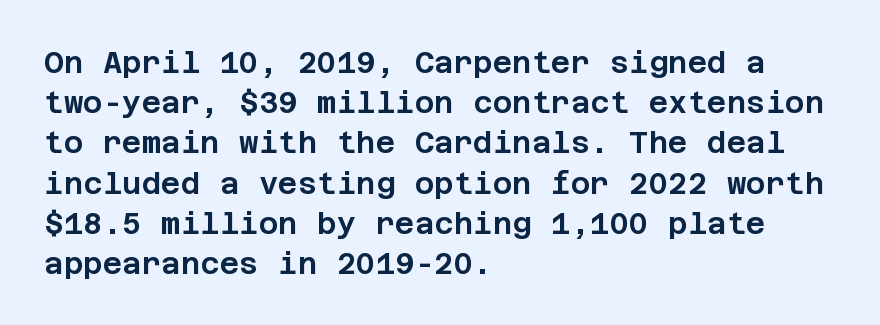
The image shows 30 px sans-serif type, upright; set left-aligned, normal line spacing (1.34x), normal letter spacing, not underlined; low stroke contrast and a large x-height.
